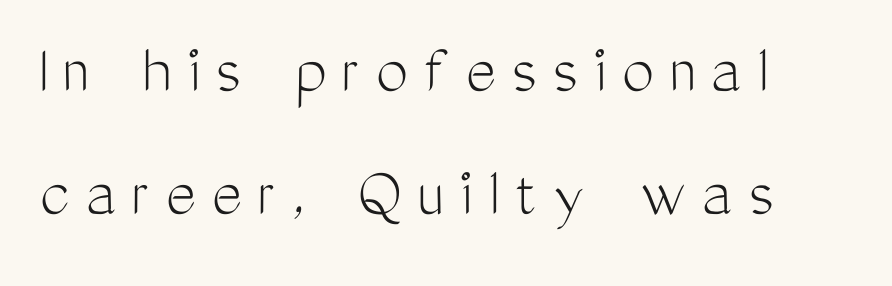
These lines are set flush left with a ragged right edge. No word sits above an underline. The letters stand straight up with perfectly vertical stems. Inter-character spacing is expanded well beyond the font's built-in metrics.
